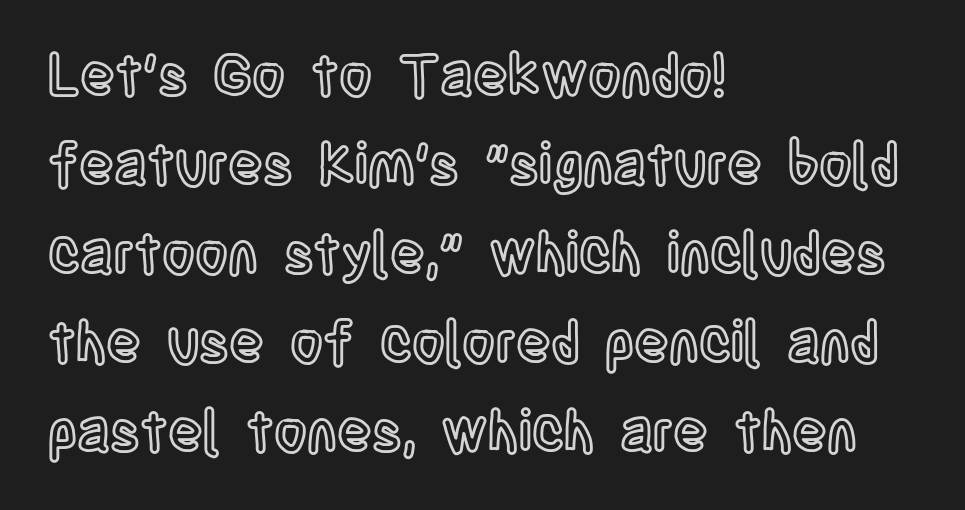
{"italic": "no", "width": "condensed", "x_height": "large", "monospaced": "no", "underline": "no", "align": "left", "line_spacing": "normal", "line_spacing_ratio": 1.56, "letter_spacing": "normal", "letter_spacing_em": 0.0, "glyph_px": 57}
